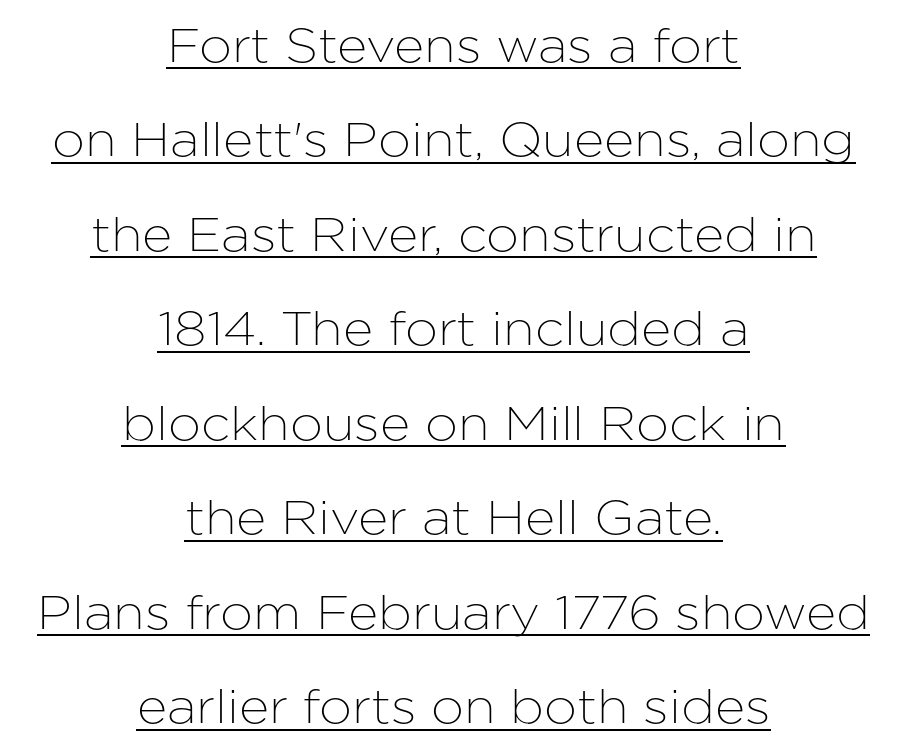
{"serif": "no", "italic": "no", "width": "normal", "stroke_contrast": "low", "x_height": "medium", "monospaced": "no", "underline": "yes", "align": "center", "line_spacing": "loose", "line_spacing_ratio": 2.01, "letter_spacing": "normal", "letter_spacing_em": 0.0, "glyph_px": 47}
